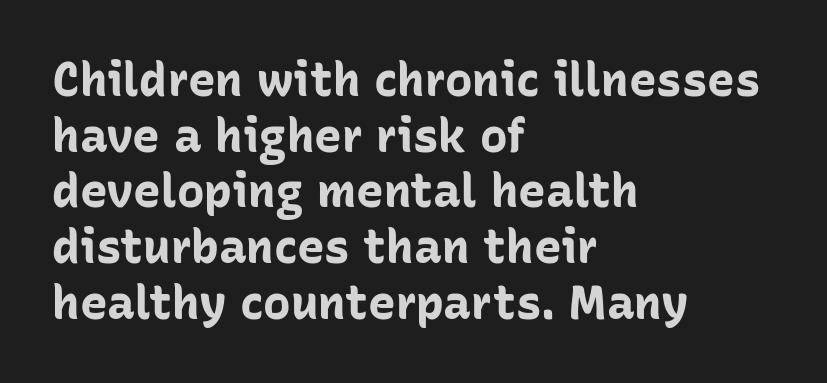
If you drew a ruler down the left edge, every line would touch it. Does the weight exceed regular? Yes, all the way to bold. The letters sit at their default tracking, neither squeezed nor spread. Looks like regular typesetting: each glyph gets only the width it needs.
